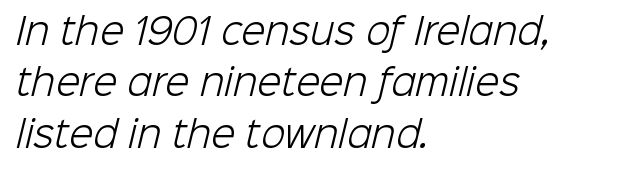
The foot of each line stays bare and open. Standard letterfit; no display-style spreading of the glyphs. The lines in this sample share a left origin and differ only in where they stop. No letter is thick-stroked: the sample isn't bold. Unlike a traditional serif, this face leaves its strokes unadorned. Baseline-to-baseline distance is the conventional proportion of letter height.
